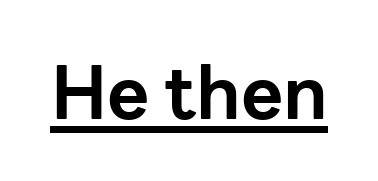
The image shows 73 px bold sans-serif type, upright; set normal letter spacing, underlined; low stroke contrast and a medium x-height.
